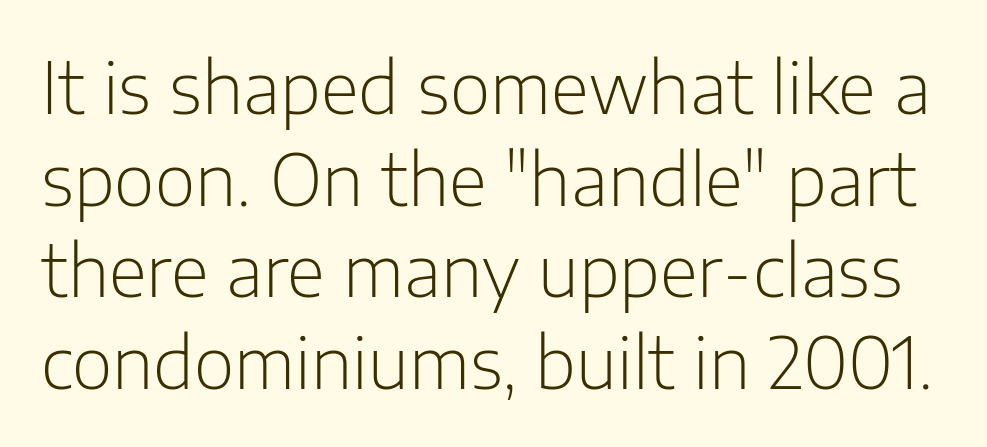
Does the leading feel generous? No, just average. Character widths vary here, with narrow letters taking less room than wide ones. Weight: not bold — regular or lighter. Examine the stroke ends and you'll find no serifs. The typography opts for an upright posture over an oblique one.
